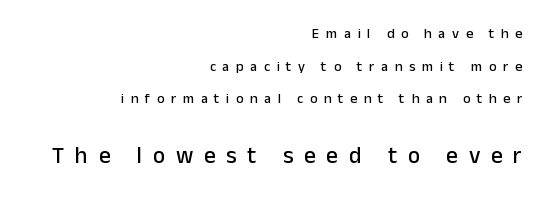
Q: Is the text italic (slanted)? A: No, it is upright.
Q: Is the text underlined? A: No.
Q: How is the paragraph aligned? A: Right-aligned.
Q: Is the spacing between letters normal or unusually wide? A: Unusually wide.
Q: Is the spacing between lines tight, normal or loose? A: Loose.
Q: Which block of text is set in a larger size, the first (top) or the second (bottom)? A: The second (bottom) one.
